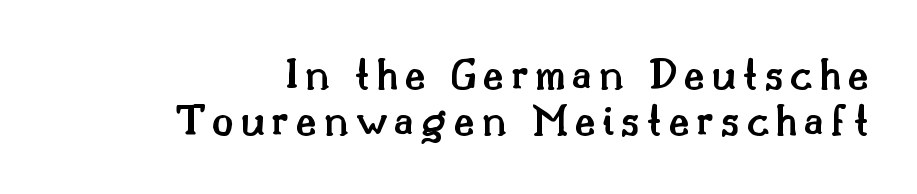
Q: Is the text bold? A: Semi-bold.
Q: Is the text italic (slanted)? A: No, it is upright.
Q: Is the typeface a serif or a sans-serif typeface? A: Serif.
Q: Is the text underlined? A: No.
Q: How is the paragraph aligned? A: Right-aligned.
Q: Is the spacing between lines tight, normal or loose? A: Tight.
Q: Width (condensed, normal, or wide)? A: Normal.
Q: Stroke contrast? A: Medium.
Q: x-height? A: Small.
Q: Monospaced? A: No.
